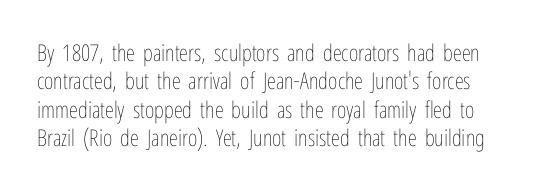
This reads as an unemphasized weight, regular at the heaviest. Nobody drew a line under any word here. The type is set solid horizontally, with unmodified tracking. You can tell it's not italic because the verticals are truly vertical.
